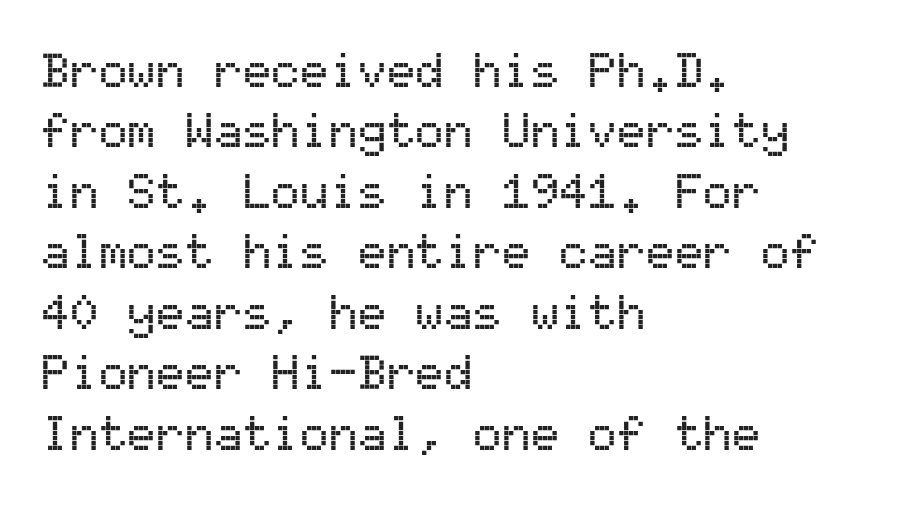
{"serif": "no", "italic": "no", "width": "normal", "stroke_contrast": "medium", "x_height": "medium", "monospaced": "yes", "underline": "no", "align": "left", "line_spacing": "normal", "line_spacing_ratio": 1.26, "letter_spacing": "normal", "letter_spacing_em": 0.0, "glyph_px": 48}
